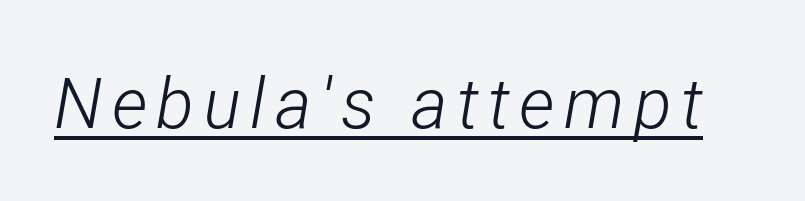
Compared with a typical body face, this is equally light or lighter still. Quick note: italic. Emphasis is given by a line drawn under the lettering. Do the characters align in a grid? No, the font is proportional.
